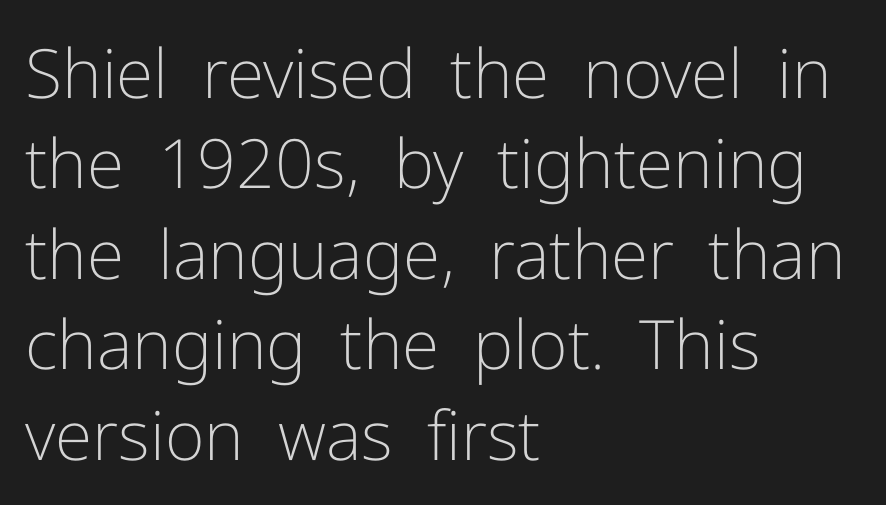
Q: Is the text bold? A: No.
Q: Is the text italic (slanted)? A: No, it is upright.
Q: Is the typeface a serif or a sans-serif typeface? A: Sans-serif.
Q: Is the text underlined? A: No.
Q: How is the paragraph aligned? A: Left-aligned.
Q: Is the spacing between letters normal or unusually wide? A: Normal.
Q: Is the spacing between lines tight, normal or loose? A: Normal.
Q: Width (condensed, normal, or wide)? A: Normal.
Q: Stroke contrast? A: Low.
Q: x-height? A: Medium.
Q: Monospaced? A: No.
